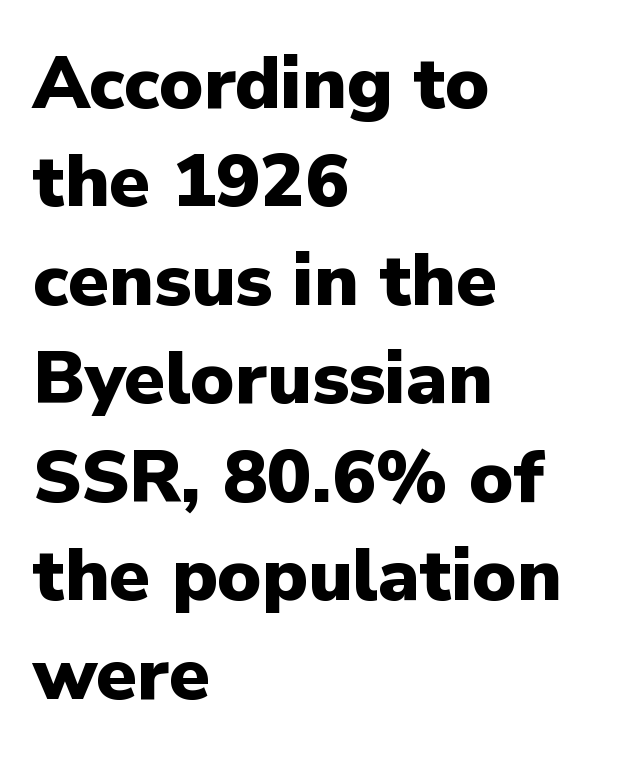
The space directly below the letters is spotless. These lines sit exactly where default settings would place them. Every row of glyphs begins at an identical x-position on the left. You could call the tracking neutral — neither tight nor loose.
